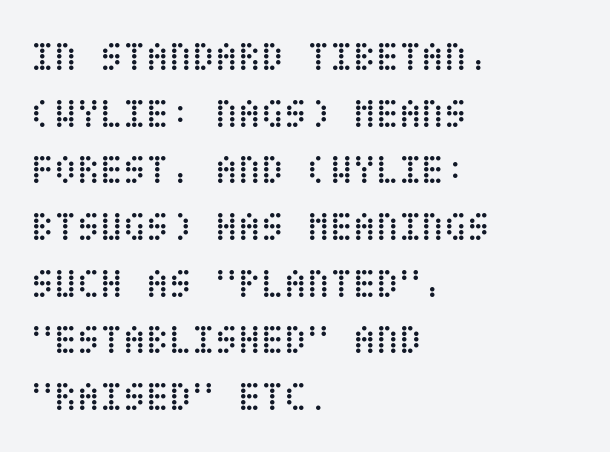
The image shows 42 px regular-weight, condensed type, upright; set left-aligned, normal line spacing (1.35x), normal letter spacing, not underlined; low stroke contrast and a large x-height.
